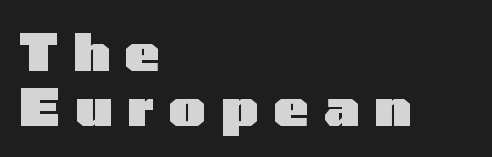
Note: no serifs on the glyphs. Note the varied advance widths — an 'i' is clearly narrower than an 'm'. Posture: upright roman. These lines have a slow, spaced-out rhythm from letter to letter. The passage shown stacks its lines with hardly any gap. Descender tails drop into unmarked territory.
